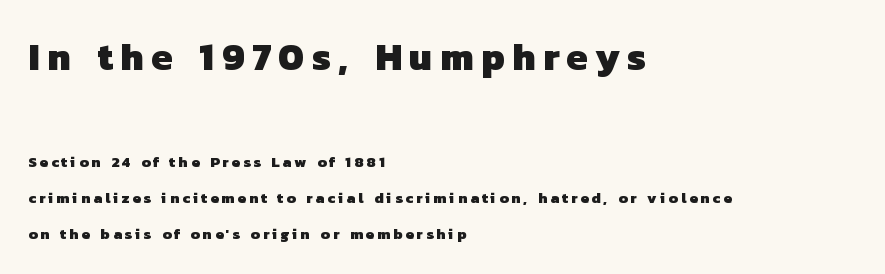
The image shows 38 px heavy sans-serif type; set left-aligned, loose line spacing (2.41x), unusually wide letter spacing (+0.2 em), not underlined; the first (top) block is 2.53x larger; low stroke contrast and a medium x-height.
